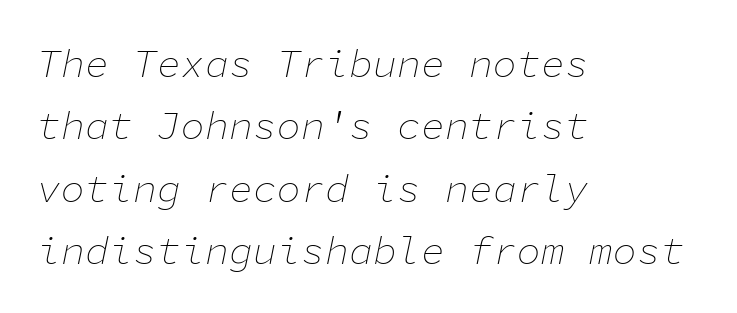
The image shows 40 px thin type, italic (leaning right), monospaced; set left-aligned, normal line spacing (1.56x), normal letter spacing, not underlined; low stroke contrast and a medium x-height.
